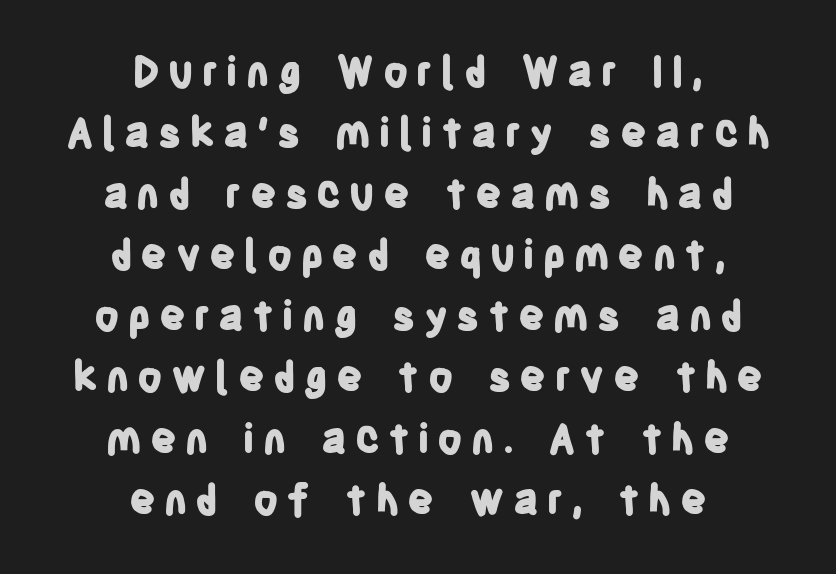
The image shows 41 px bold, condensed sans-serif type, upright; set centered, normal line spacing (1.49x), unusually wide letter spacing (+0.2 em), not underlined; low stroke contrast and a large x-height.
